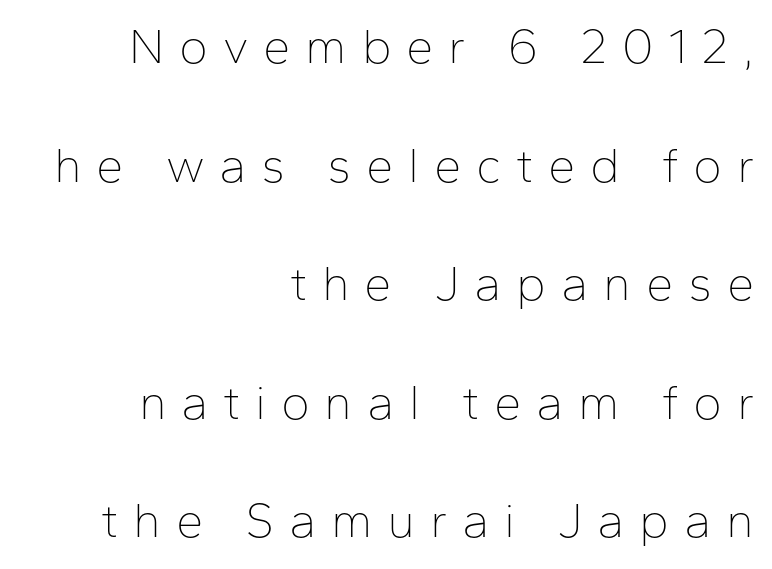
One-word summary of the alignment: right. Is the letter spacing exaggerated? Yes — the characters are pushed far apart. The font's upright variant was chosen for this text. How would I describe the line gaps? Wide and relaxed.
